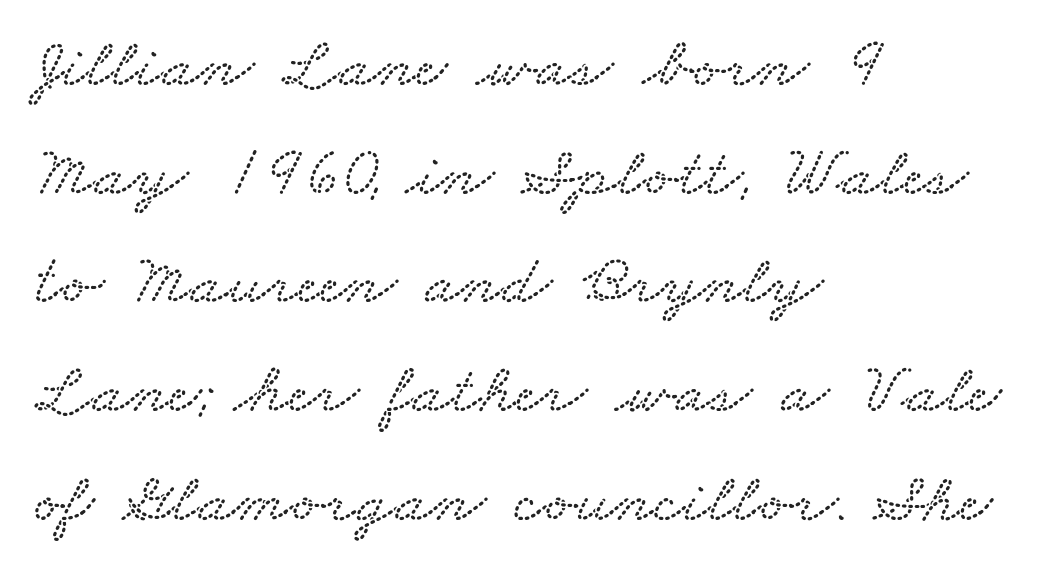
Baseline-to-baseline distance is the conventional proportion of letter height. The space directly below the letters is spotless. The type is set solid horizontally, with unmodified tracking. Leftover space on each line is placed entirely after the last word. These lines are rendered in a variable-pitch font.
